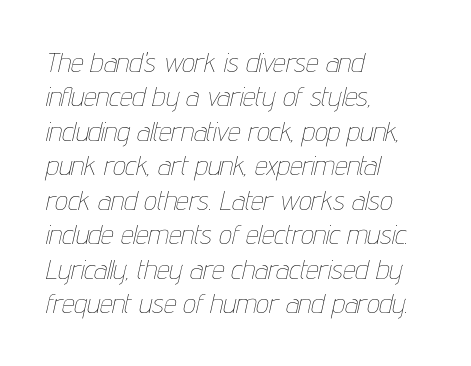
{"italic": "yes", "lean": "right", "slant_degrees": 12, "bold": "no", "weight": "thin", "width": "condensed", "stroke_contrast": "low", "x_height": "medium", "monospaced": "no", "underline": "no", "align": "left", "line_spacing_ratio": 1.23, "letter_spacing": "normal", "letter_spacing_em": 0.0, "glyph_px": 28}
